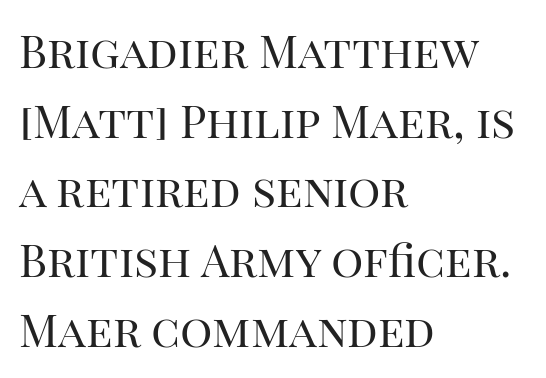
You could not count columns in this text — the font is proportionally spaced. Plain, unruled lines of type. Normally led — the rows are evenly, conventionally spaced. The letters stand straight up with perfectly vertical stems. Layout note: lines flush left. Think standard paragraph weight, or any step lighter than that.
